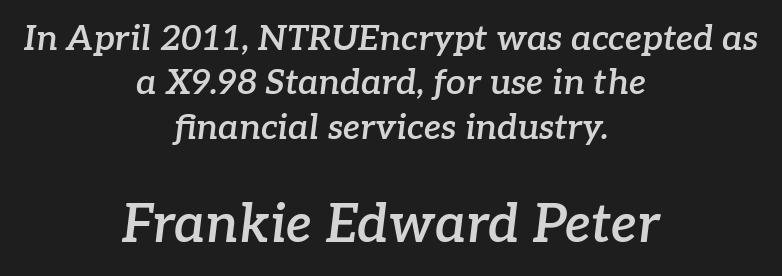
Q: Is the text bold? A: Semi-bold.
Q: Is the text italic (slanted)? A: Yes, it leans right by about 7 degrees.
Q: Is the typeface a serif or a sans-serif typeface? A: Serif.
Q: Is the text underlined? A: No.
Q: How is the paragraph aligned? A: Centered.
Q: Is the spacing between letters normal or unusually wide? A: Normal.
Q: Is the spacing between lines tight, normal or loose? A: Normal.
Q: Which block of text is set in a larger size, the first (top) or the second (bottom)? A: The second (bottom) one.
Q: Width (condensed, normal, or wide)? A: Normal.
Q: Stroke contrast? A: Low.
Q: x-height? A: Medium.
Q: Monospaced? A: No.
